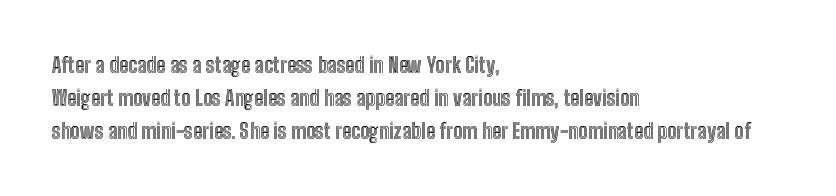
Whoever set this chose a conventional vertical rhythm. Quick note: not italic, upright. Only glyphs here, with clear space below each row. The horizontal fit of the characters is conventional and even. Notice how the passage keeps a crisp vertical edge on the left only.
